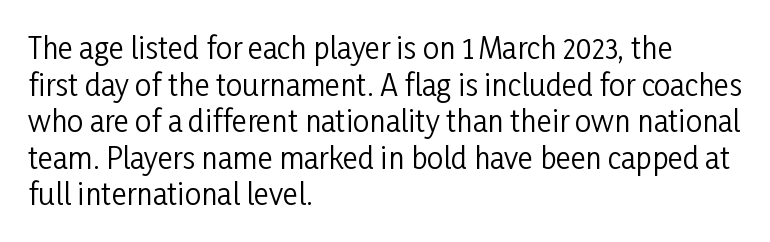
Each letter's strokes conclude bluntly, with no projecting serifs. Heaviness? Minimal to ordinary, like unemphasized prose. Spacing verdict: proportional, widths tailored to each character. Each line starts at the same left margin while the right side varies.
